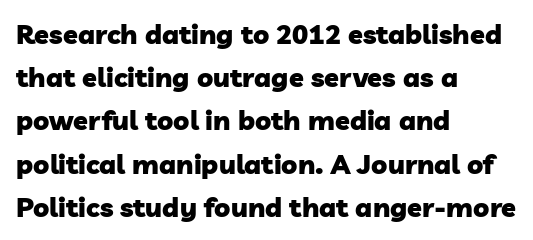
Caption: bold face, heavy strokes. Normally led — the rows are evenly, conventionally spaced. Only glyphs here, with clear space below each row. The rendering keeps characters at their native spacing. All the whitespace from short lines collects on the right.
